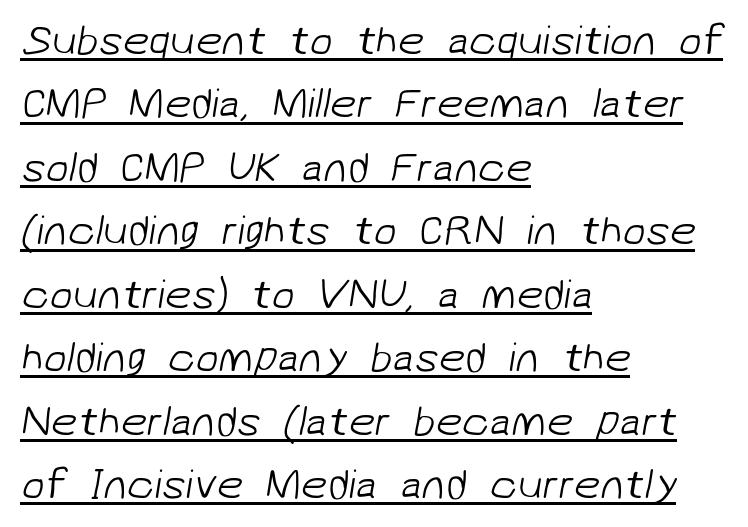
Q: Is the text bold? A: No.
Q: Is the typeface a serif or a sans-serif typeface? A: Sans-serif.
Q: Is the text underlined? A: Yes.
Q: How is the paragraph aligned? A: Left-aligned.
Q: Is the spacing between letters normal or unusually wide? A: Normal.
Q: Is the spacing between lines tight, normal or loose? A: Normal.
Q: Width (condensed, normal, or wide)? A: Normal.
Q: Stroke contrast? A: Low.
Q: x-height? A: Medium.
Q: Monospaced? A: No.
